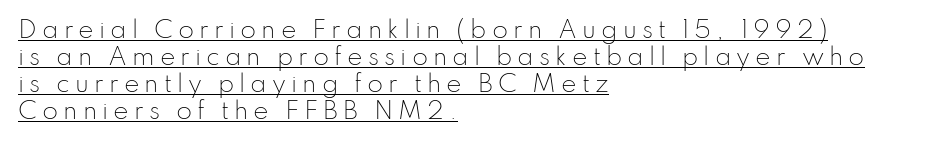
Q: Is the text bold? A: No.
Q: Is the text italic (slanted)? A: No, it is upright.
Q: Is the text underlined? A: Yes.
Q: How is the paragraph aligned? A: Left-aligned.
Q: Is the spacing between letters normal or unusually wide? A: Unusually wide.
